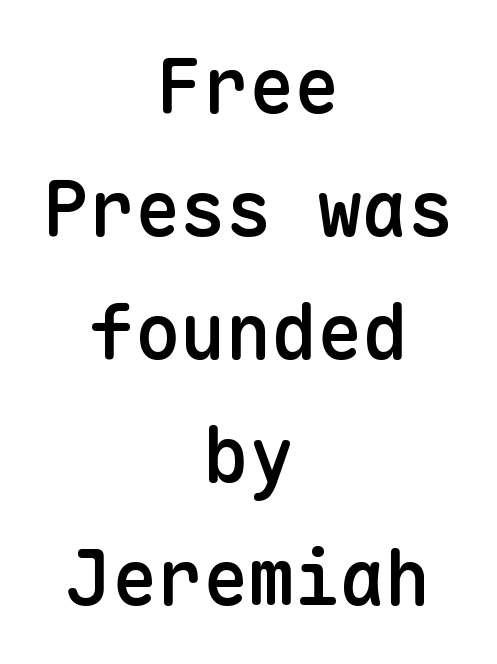
The image shows 76 px semibold sans-serif type, upright, monospaced; set centered, normal line spacing (1.62x), normal letter spacing, not underlined; low stroke contrast and a medium x-height.
